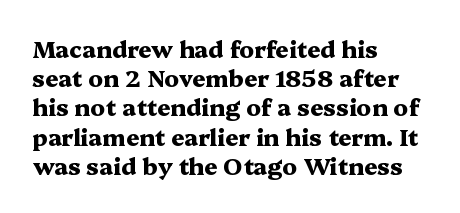
Is the block centered? No — it sits flush against the left margin. Strong, thick strokes mark this as bold type. Plain, unruled lines of type. Nothing unusual about the tracking: characters are spaced as the font intends. When letters stand straight like this, we call the style roman or upright. One glance says typical: line gaps are just what's usual.
